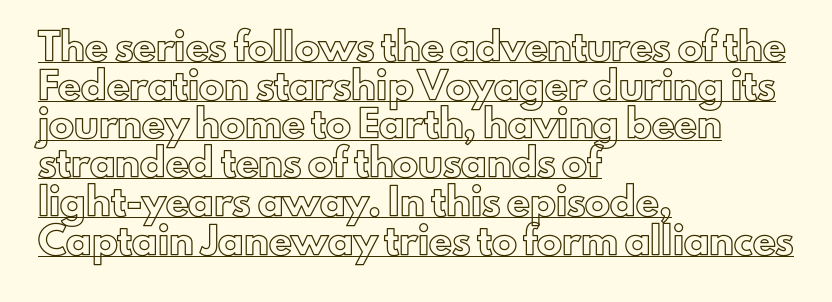
Each line starts at the same left margin while the right side varies. Compared with typical body copy, the letter spacing here is the same. Regarding leading, the lines here are spaced in the standard way. The letters stand upright; this is a roman face. The specimen includes a rule beneath the text block's lines.
